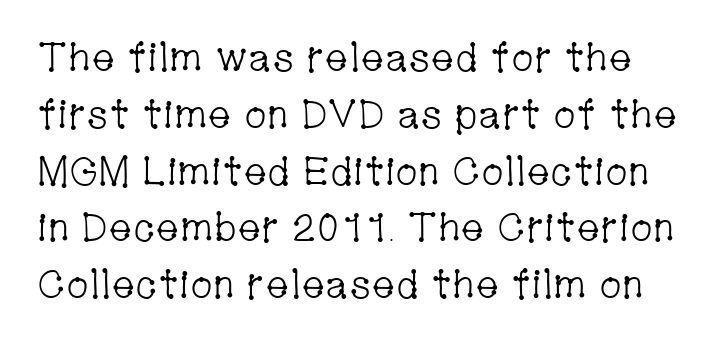
Q: Is the text bold? A: No.
Q: Is the text italic (slanted)? A: No, it is upright.
Q: Is the typeface a serif or a sans-serif typeface? A: Serif.
Q: Is the text underlined? A: No.
Q: Is the spacing between letters normal or unusually wide? A: Normal.
Q: Is the spacing between lines tight, normal or loose? A: Normal.
Q: Width (condensed, normal, or wide)? A: Condensed.
Q: Stroke contrast? A: Low.
Q: x-height? A: Medium.
Q: Monospaced? A: No.
